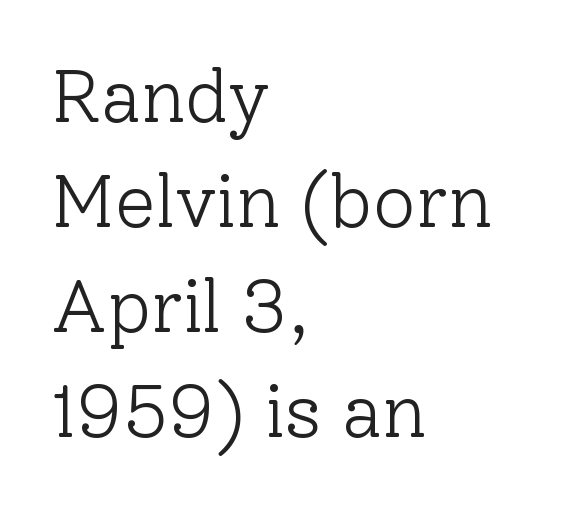
{"serif": "yes", "italic": "no", "bold": "no", "weight": "light", "width": "normal", "stroke_contrast": "low", "x_height": "medium", "monospaced": "no", "underline": "no", "align": "left", "line_spacing": "normal", "line_spacing_ratio": 1.42, "letter_spacing": "normal", "letter_spacing_em": 0.0, "glyph_px": 74}
